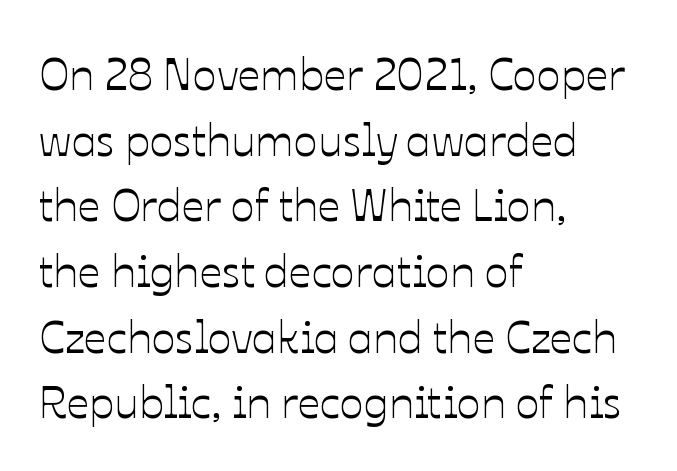
Q: Is the text italic (slanted)? A: No, it is upright.
Q: Is the text underlined? A: No.
Q: How is the paragraph aligned? A: Left-aligned.
Q: Is the spacing between letters normal or unusually wide? A: Normal.
Q: Is the spacing between lines tight, normal or loose? A: Normal.
Q: Width (condensed, normal, or wide)? A: Normal.
Q: Stroke contrast? A: Low.
Q: x-height? A: Medium.
Q: Monospaced? A: No.
